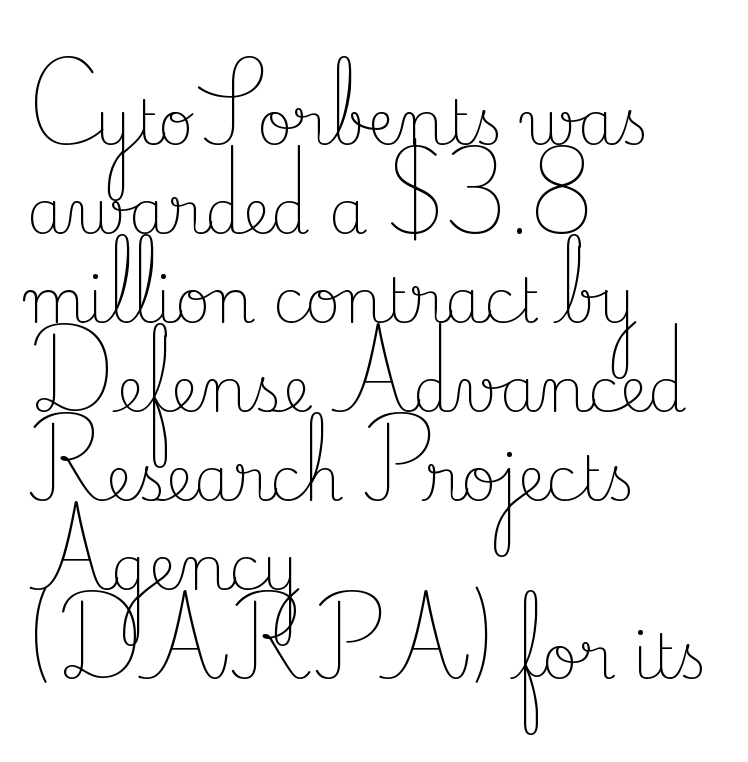
Default kerning and tracking; the words read as compact shapes. No letter is thick-stroked: the sample isn't bold. In terms of posture, this sample is upright. Where is the straight margin? On the left. The string is rendered with underlining switched off.
